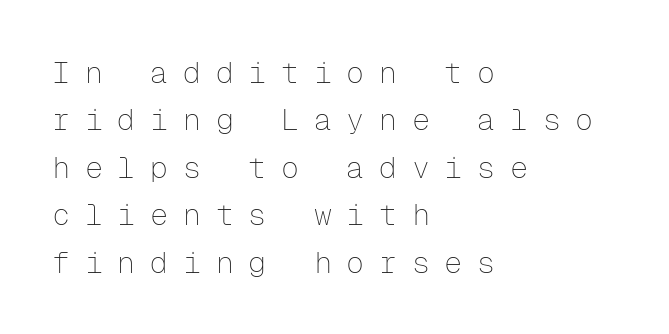
Each line starts at the same left margin while the right side varies. No heavy texture on the line: the type isn't bold. The type is letterspaced generously, with wide tracking. The face used here is monospaced, like something from a code editor.
